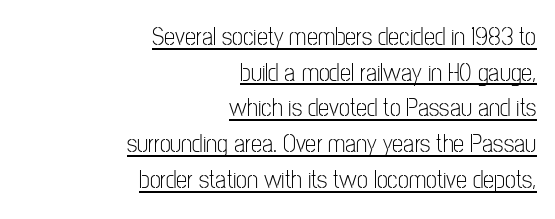
{"italic": "no", "bold": "no", "underline": "yes", "align": "right", "line_spacing": "normal", "line_spacing_ratio": 1.43, "letter_spacing": "normal", "letter_spacing_em": 0.0, "glyph_px": 25}
